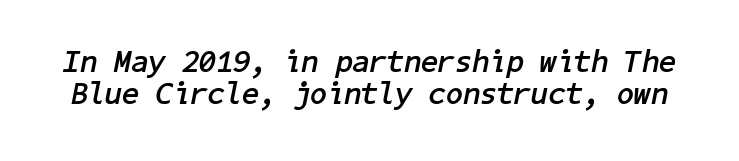
An italicized treatment has been applied to the whole sample. Here the glyphs are tracked normally, forming tight word shapes. The passage shown is emphatically bold. Regarding leading, the lines here are crowded together. Any mark beneath the type? The region is blank.
